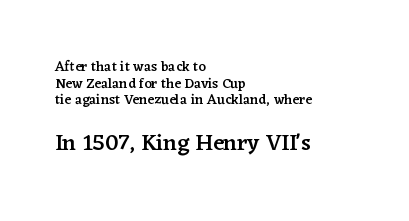
Compare the two chunks: the lower has the greater cap height. A classic flush-left, rag-right setting is used for this passage. Check the space under the baseline: it is left empty. This sample uses an upright cut, with every glyph sitting square on the baseline.
